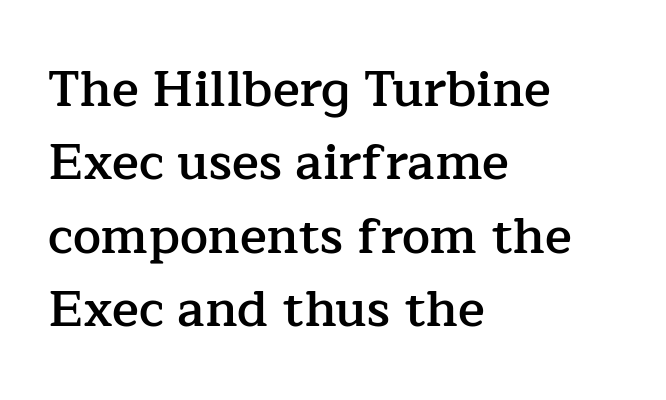
Posture: straight, roman, zero tilt. The font family rendered here belongs to the serif group. Spacing between characters is what you'd get straight out of the box. The passage shown stacks its lines at a standard gap. The glyphs are unaccompanied by any horizontal stroke below them.
